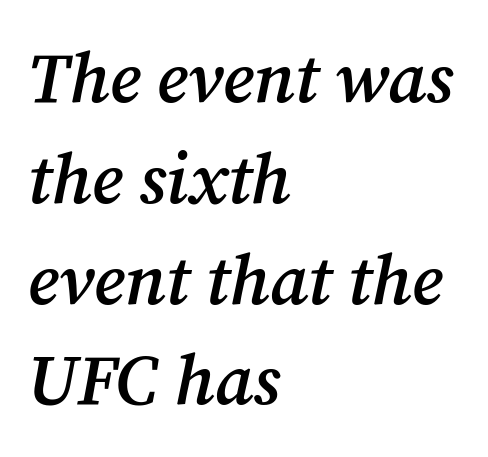
{"serif": "yes", "italic": "yes", "lean": "right", "slant_degrees": 12, "bold": "semi", "weight": "semibold", "width": "normal", "stroke_contrast": "medium", "x_height": "medium", "monospaced": "no", "underline": "no", "align": "left", "line_spacing": "normal", "line_spacing_ratio": 1.42, "letter_spacing": "normal", "letter_spacing_em": 0.0, "glyph_px": 71}
